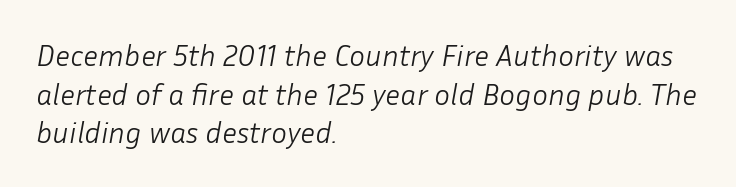
The lines are quadded left. You could not count columns in this text — the font is proportionally spaced. Observe the lean: these are italic letterforms. A bare baseline throughout the passage. The letterforms sit at book weight or below. Characters follow at the spacing the type designer built in.
